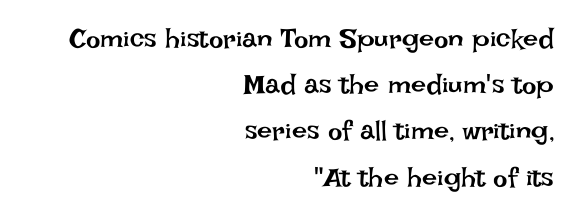
Upright lettering throughout. Any mark beneath the type? The region is blank. Tracking value appears to be zero — textbook default spacing. The paragraph shown leans on its right margin.
